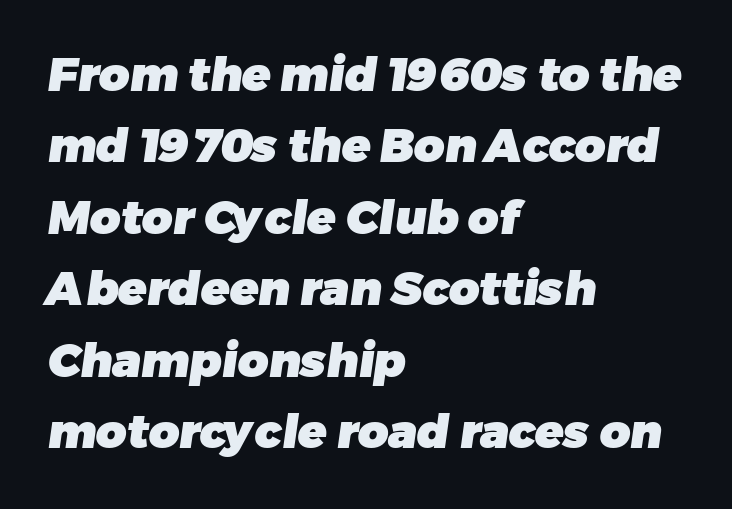
Q: Is the text bold? A: Yes.
Q: Is the typeface a serif or a sans-serif typeface? A: Sans-serif.
Q: Is the text underlined? A: No.
Q: How is the paragraph aligned? A: Left-aligned.
Q: Is the spacing between letters normal or unusually wide? A: Normal.
Q: Is the spacing between lines tight, normal or loose? A: Normal.
Q: Width (condensed, normal, or wide)? A: Normal.
Q: Stroke contrast? A: Low.
Q: x-height? A: Medium.
Q: Monospaced? A: No.
